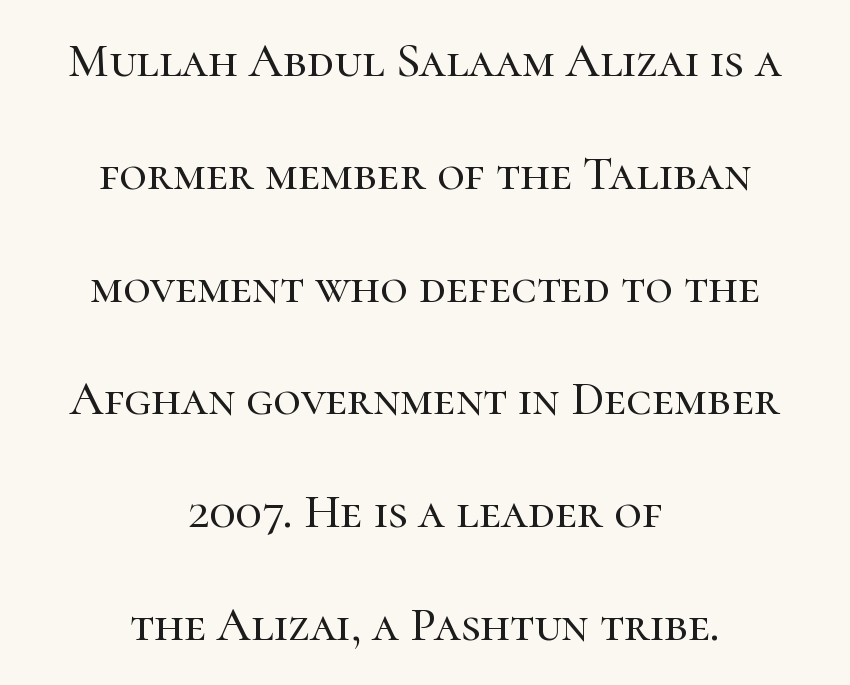
{"serif": "yes", "italic": "no", "width": "normal", "stroke_contrast": "high", "x_height": "medium", "monospaced": "no", "underline": "no", "align": "center", "line_spacing": "loose", "line_spacing_ratio": 2.35, "letter_spacing": "normal", "letter_spacing_em": 0.0, "glyph_px": 48}
